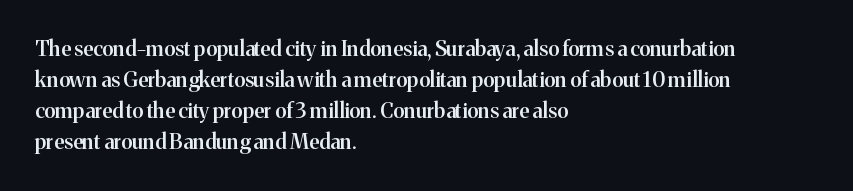
Q: Is the text bold? A: Semi-bold.
Q: Is the text italic (slanted)? A: No, it is upright.
Q: Is the text underlined? A: No.
Q: How is the paragraph aligned? A: Left-aligned.
Q: Is the spacing between letters normal or unusually wide? A: Normal.
Q: Is the spacing between lines tight, normal or loose? A: Normal.
